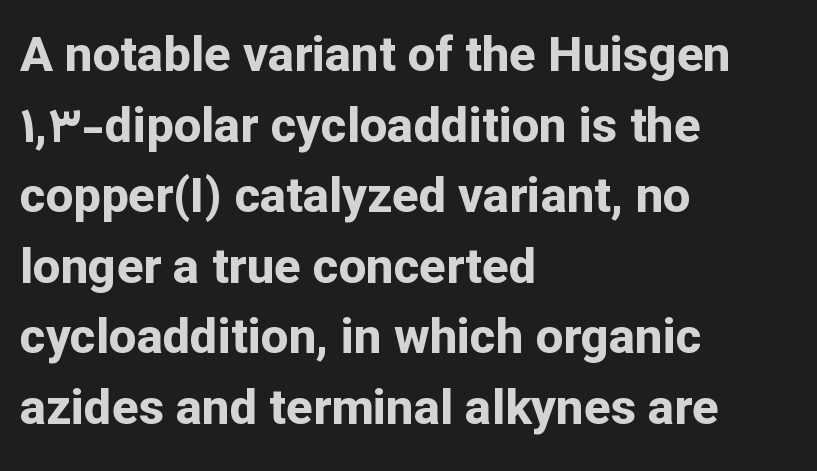
Set as a true bold cut, around the 700 mark. Serifs: no, the terminals of the letterforms are clean. Just letters on the line, the space beneath them empty. Quick note: interline space is typical. A student would call this left alignment; a typographer would say flush left, rag right. This sample uses plain, unmodified letter spacing.
